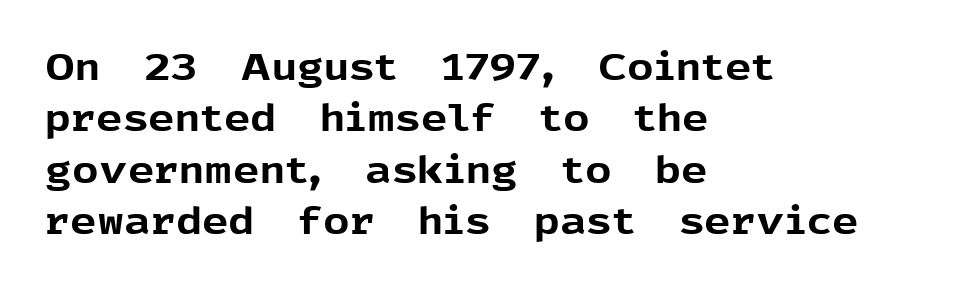
{"serif": "no", "italic": "no", "bold": "yes", "weight": "bold", "width": "normal", "x_height": "medium", "monospaced": "no", "underline": "no", "align": "left", "line_spacing": "normal", "line_spacing_ratio": 1.39, "letter_spacing": "normal", "letter_spacing_em": 0.0, "glyph_px": 37}
